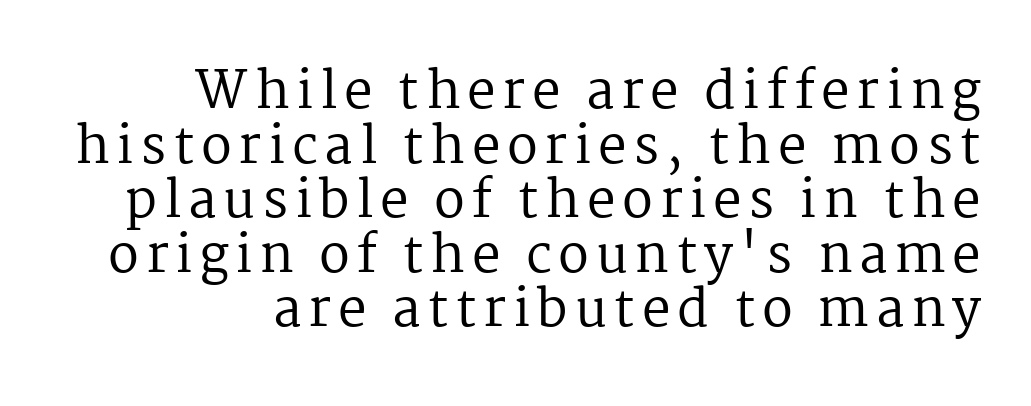
The image shows 51 px regular-weight serif type, upright; set right-aligned, tight line spacing (1.07x), not underlined; medium stroke contrast and a medium x-height.
